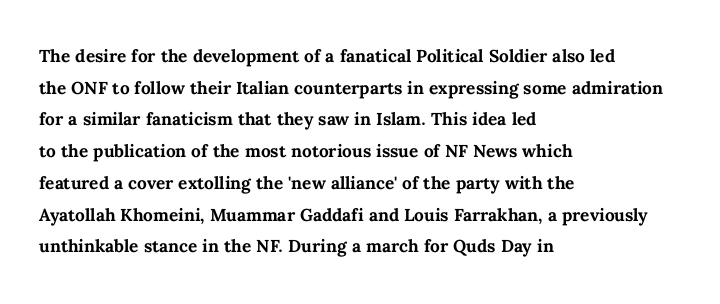
Q: Is the text bold? A: Yes.
Q: Is the text italic (slanted)? A: No, it is upright.
Q: Is the text underlined? A: No.
Q: How is the paragraph aligned? A: Left-aligned.
Q: Is the spacing between letters normal or unusually wide? A: Normal.
Q: Is the spacing between lines tight, normal or loose? A: Normal.
